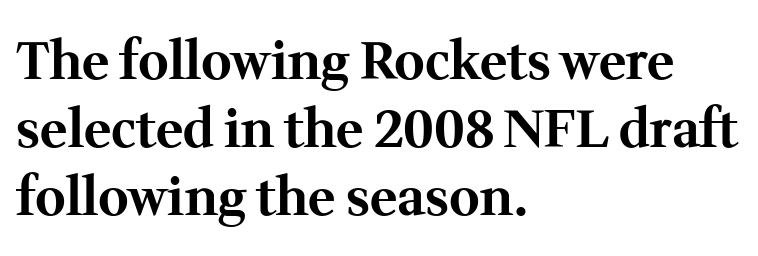
Q: Is the text bold? A: Yes.
Q: Is the text italic (slanted)? A: No, it is upright.
Q: Is the typeface a serif or a sans-serif typeface? A: Serif.
Q: Is the text underlined? A: No.
Q: How is the paragraph aligned? A: Left-aligned.
Q: Is the spacing between letters normal or unusually wide? A: Normal.
Q: Is the spacing between lines tight, normal or loose? A: Normal.
Q: Width (condensed, normal, or wide)? A: Normal.
Q: Stroke contrast? A: Medium.
Q: x-height? A: Medium.
Q: Monospaced? A: No.
